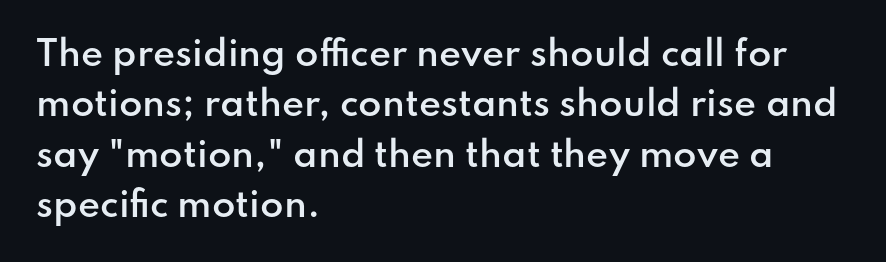
Nope, not italic — everything's standing straight. The designer went with a sans here, leaving each stem footless. Normally led — the rows are evenly, conventionally spaced. In CSS terms this would be text-align: left. The rendering uses natural spacing where letterforms have individual widths. Nobody touched the tracking dial on this one.
